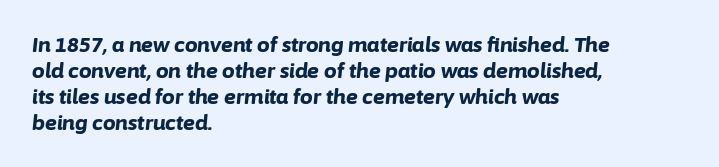
{"italic": "yes", "lean": "right", "slant_degrees": 6, "bold": "yes", "underline": "no", "align": "left", "line_spacing": "normal", "line_spacing_ratio": 1.3, "letter_spacing": "normal", "letter_spacing_em": 0.0, "glyph_px": 20}
